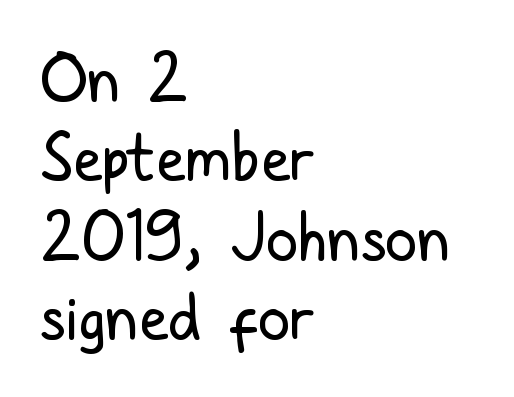
The image shows 65 px regular-weight, condensed sans-serif type, upright; set left-aligned, line spacing 1.22x, normal letter spacing, not underlined; low stroke contrast and a medium x-height.
